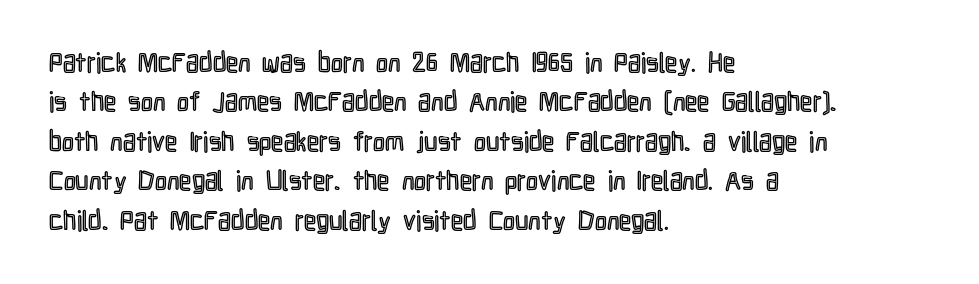
Q: Is the text italic (slanted)? A: No, it is upright.
Q: Is the text underlined? A: No.
Q: How is the paragraph aligned? A: Left-aligned.
Q: Is the spacing between letters normal or unusually wide? A: Normal.
Q: Is the spacing between lines tight, normal or loose? A: Normal.
